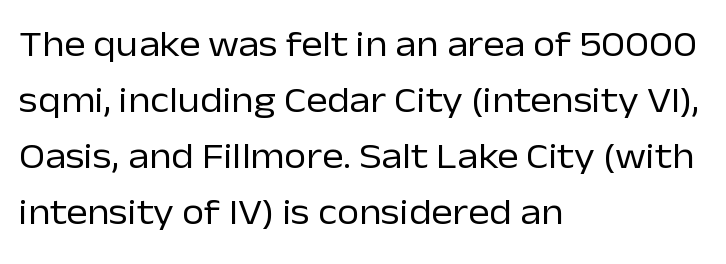
{"serif": "no", "italic": "no", "bold": "no", "weight": "regular", "width": "normal", "stroke_contrast": "low", "x_height": "medium", "monospaced": "no", "underline": "no", "align": "left", "line_spacing": "normal", "line_spacing_ratio": 1.56, "letter_spacing": "normal", "letter_spacing_em": 0.0, "glyph_px": 36}
